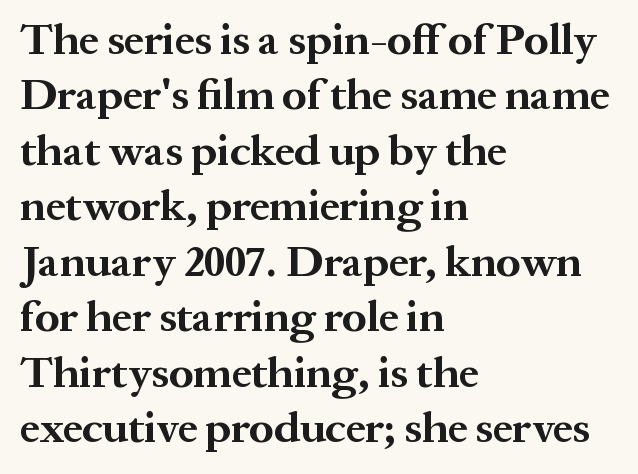
Does the copy run flush right? No — it runs flush left. Emphasis by weight is at full strength: bold. These lines keep a tight, regular rhythm from letter to letter. Does the lettering tilt? It doesn't — this is upright.
